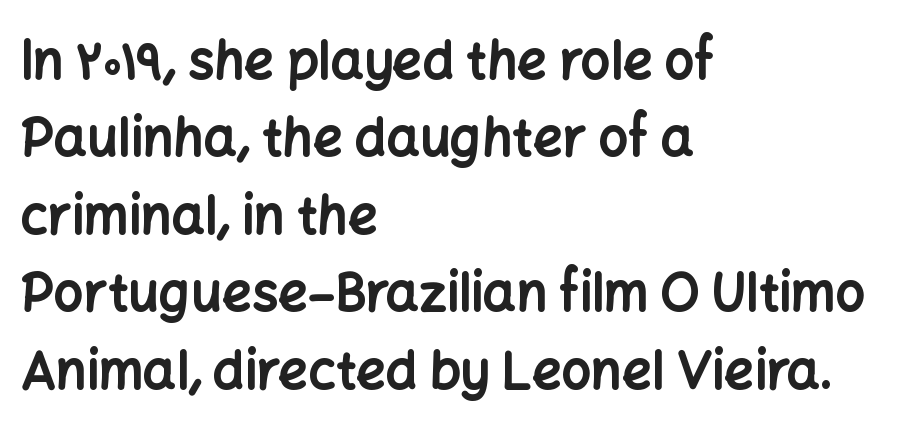
The image shows 52 px bold sans-serif type, upright; set left-aligned, normal line spacing (1.49x), normal letter spacing, not underlined; low stroke contrast and a medium x-height.
